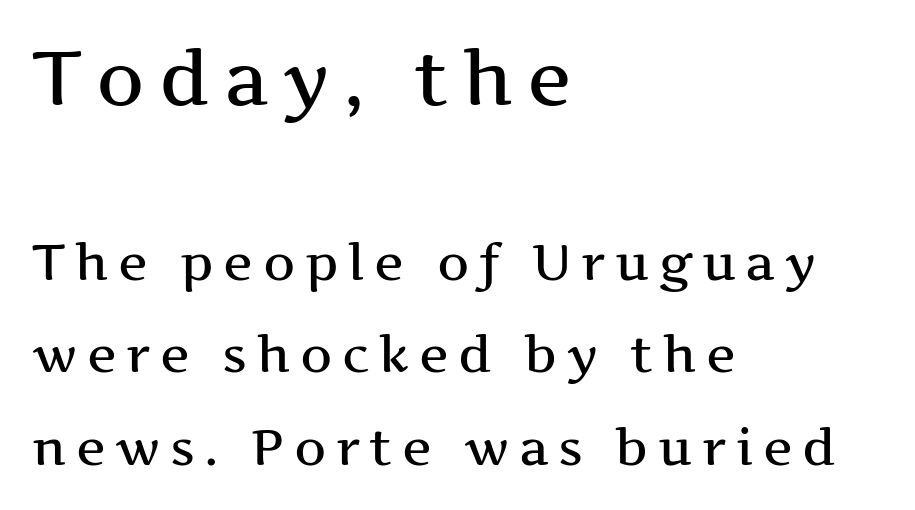
The image shows 75 px wide serif type, upright; set left-aligned, line spacing 1.85x, not underlined; the first (top) block is 1.5x larger; medium stroke contrast and a medium x-height.
